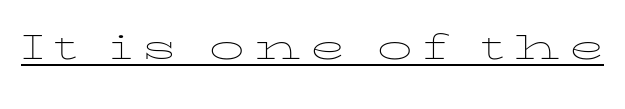
Q: Is the text bold? A: No.
Q: Is the text italic (slanted)? A: No, it is upright.
Q: Is the text underlined? A: Yes.
Q: Is the spacing between letters normal or unusually wide? A: Unusually wide.
Q: Width (condensed, normal, or wide)? A: Wide.
Q: Stroke contrast? A: Low.
Q: x-height? A: Medium.
Q: Monospaced? A: No.
